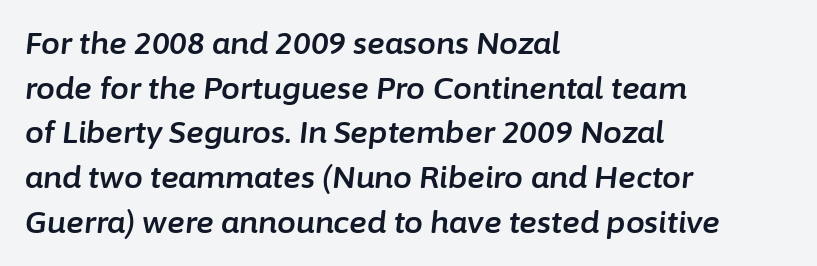
Q: Is the text italic (slanted)? A: Yes, it leans right by about 6 degrees.
Q: Is the text underlined? A: No.
Q: How is the paragraph aligned? A: Left-aligned.
Q: Is the spacing between letters normal or unusually wide? A: Normal.
Q: Is the spacing between lines tight, normal or loose? A: Normal.
Q: Width (condensed, normal, or wide)? A: Normal.
Q: Stroke contrast? A: Low.
Q: x-height? A: Medium.
Q: Monospaced? A: No.
